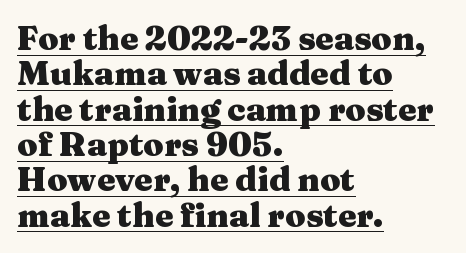
These lines keep a tight, regular rhythm from letter to letter. Looks like regular typesetting: each glyph gets only the width it needs. The letters carry serifs — small finishing strokes at the ends of their stems. Has an underline been added? It has. Students, this is bold: see how much ink each stroke carries.
